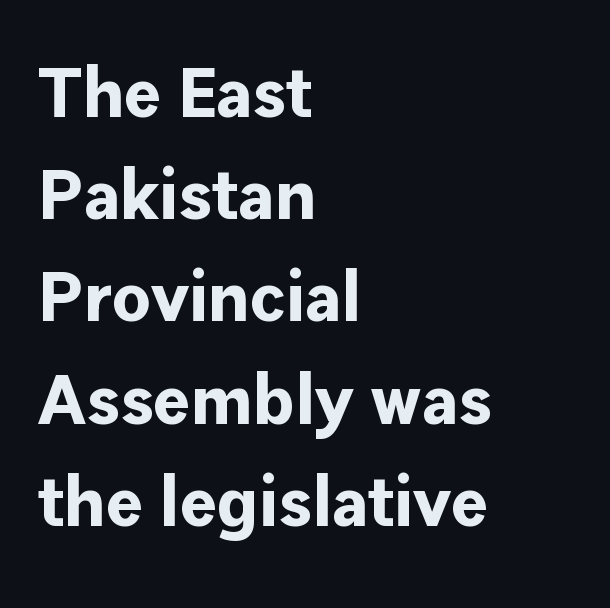
{"serif": "no", "italic": "no", "bold": "yes", "weight": "bold", "width": "normal", "stroke_contrast": "low", "x_height": "medium", "monospaced": "no", "underline": "no", "align": "left", "line_spacing": "normal", "line_spacing_ratio": 1.46, "letter_spacing": "normal", "letter_spacing_em": 0.0, "glyph_px": 70}
